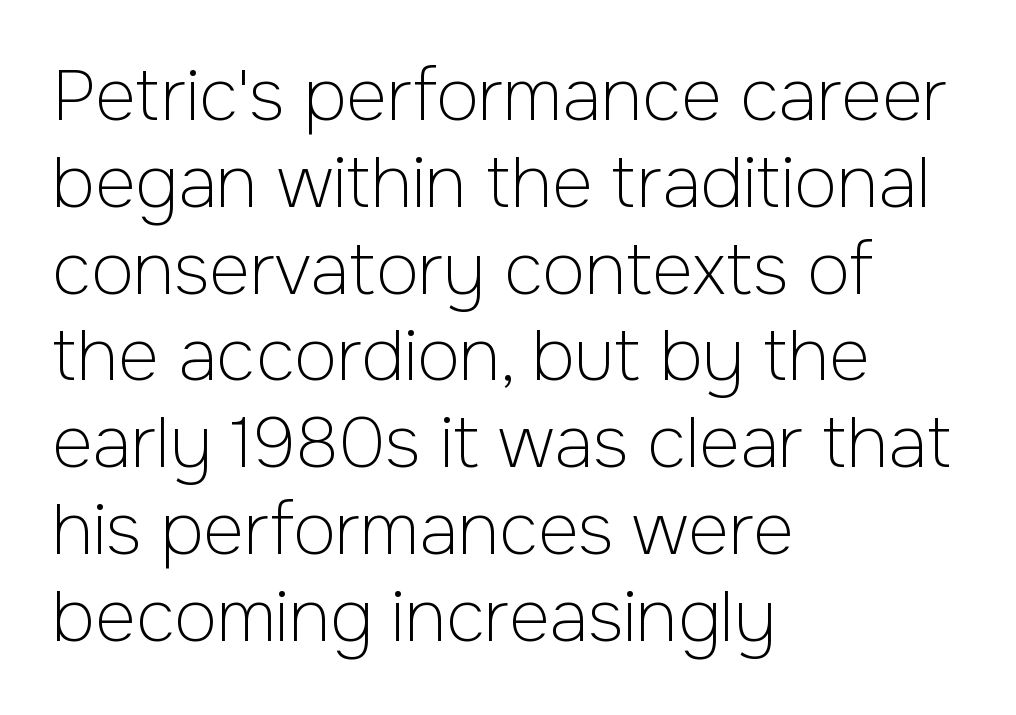
Q: Is the text bold? A: No.
Q: Is the text italic (slanted)? A: No, it is upright.
Q: Is the typeface a serif or a sans-serif typeface? A: Sans-serif.
Q: Is the text underlined? A: No.
Q: How is the paragraph aligned? A: Left-aligned.
Q: Is the spacing between letters normal or unusually wide? A: Normal.
Q: Width (condensed, normal, or wide)? A: Normal.
Q: Stroke contrast? A: Low.
Q: x-height? A: Medium.
Q: Monospaced? A: No.
